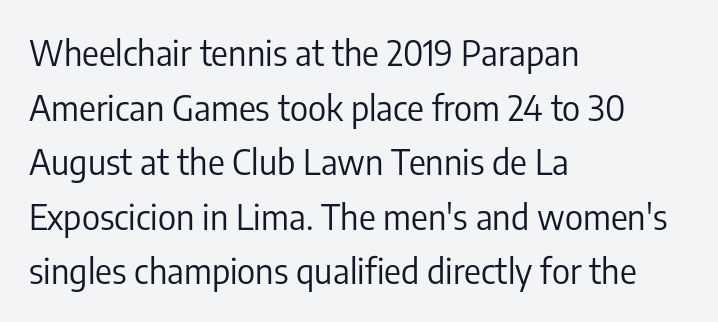
{"serif": "no", "italic": "no", "bold": "no", "weight": "regular", "width": "condensed", "stroke_contrast": "low", "x_height": "medium", "monospaced": "no", "underline": "no", "align": "left", "line_spacing": "normal", "line_spacing_ratio": 1.56, "letter_spacing": "normal", "letter_spacing_em": 0.0, "glyph_px": 35}
